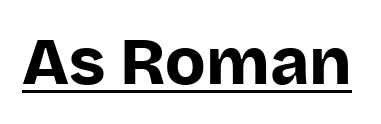
Strokes here are thick enough to call this a true bold. Do the letters lean? They stand straight. Like a heading marked for emphasis, these lines bear an underscore. Nothing sits at the stroke ends, so this counts as sans-serif. Think of a printed novel: that variable character pitch is what you see here. In terms of letterspacing, this is plain default setting.
